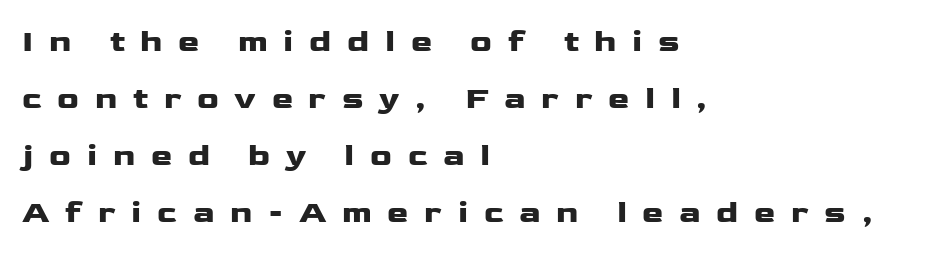
The image shows 32 px heavy, wide sans-serif type, upright; set left-aligned, line spacing 1.78x, unusually wide letter spacing (+0.49 em), not underlined; low stroke contrast and a medium x-height.
